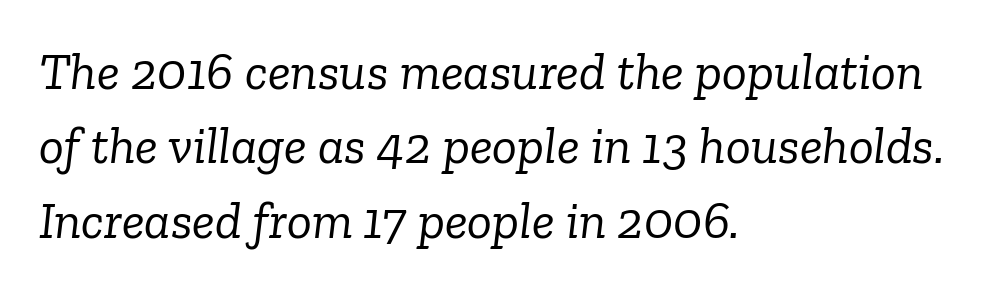
You could call the tracking neutral — neither tight nor loose. The font family rendered here belongs to the serif group. Each new line begins a customary step beneath the previous one. The weight would be labelled regular, book, light, or lighter still. The typography opts for an oblique posture over an upright one.
